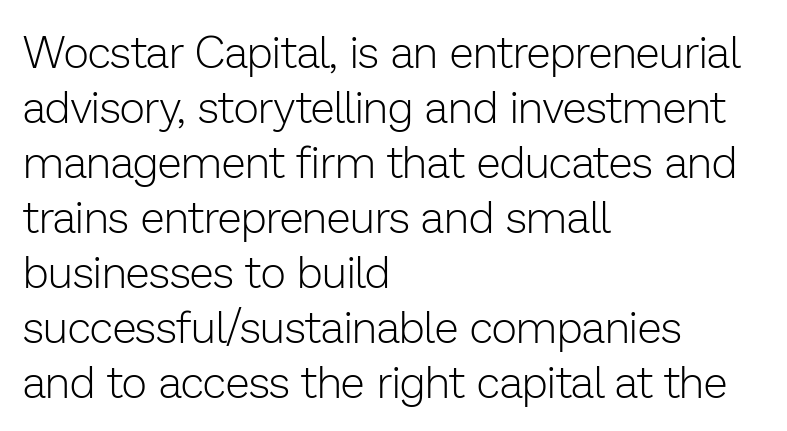
{"serif": "no", "italic": "no", "bold": "no", "weight": "light", "width": "normal", "stroke_contrast": "low", "x_height": "medium", "monospaced": "no", "underline": "no", "align": "left", "line_spacing": "normal", "line_spacing_ratio": 1.25, "letter_spacing": "normal", "letter_spacing_em": 0.0, "glyph_px": 44}
